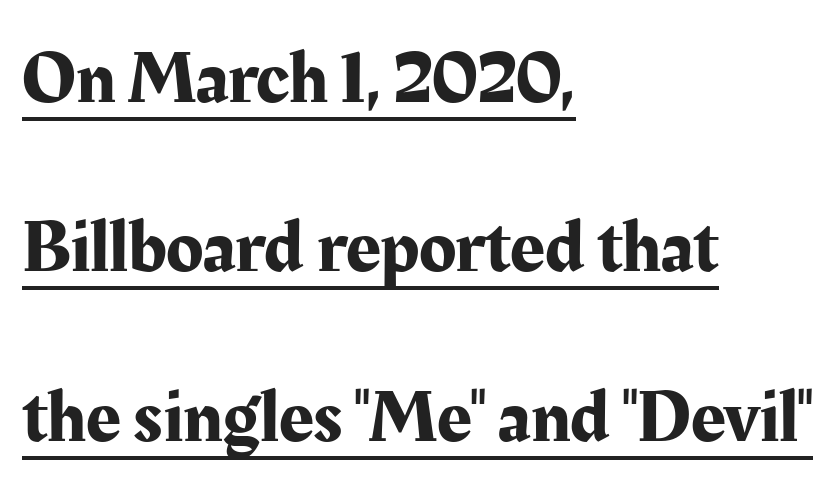
{"serif": "yes", "italic": "no", "width": "normal", "stroke_contrast": "medium", "x_height": "medium", "monospaced": "no", "underline": "yes", "align": "left", "line_spacing": "loose", "line_spacing_ratio": 2.23, "letter_spacing": "normal", "letter_spacing_em": 0.0, "glyph_px": 76}
